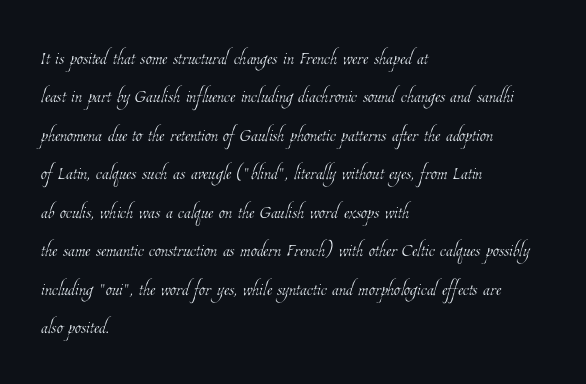
{"bold": "no", "underline": "no", "align": "left", "line_spacing": "normal", "line_spacing_ratio": 1.54, "letter_spacing": "normal", "letter_spacing_em": 0.0, "glyph_px": 25}
